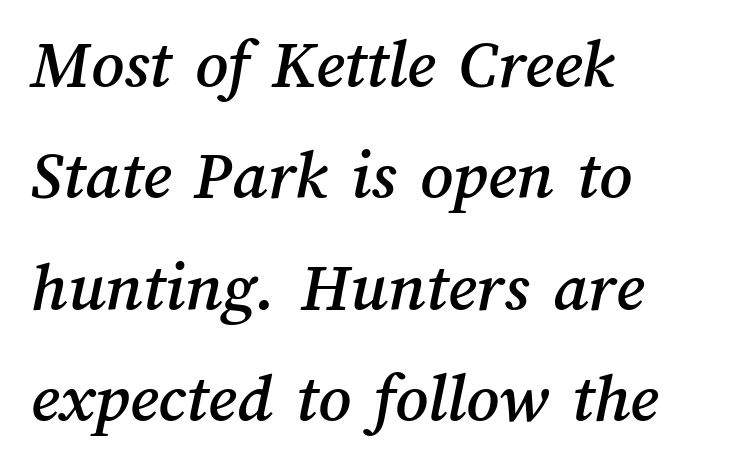
Q: Is the text underlined? A: No.
Q: How is the paragraph aligned? A: Left-aligned.
Q: Is the spacing between letters normal or unusually wide? A: Normal.
Q: Is the spacing between lines tight, normal or loose? A: Normal.
Q: Width (condensed, normal, or wide)? A: Normal.
Q: Stroke contrast? A: Medium.
Q: x-height? A: Medium.
Q: Monospaced? A: No.
